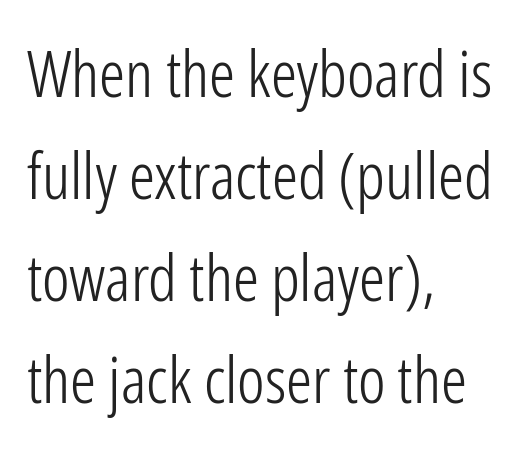
These lines are set flush left with a ragged right edge. Ordinary non-slanted type is in use. These lines sit exactly where default settings would place them. What kind of face is this? One without serifs — a sans.
